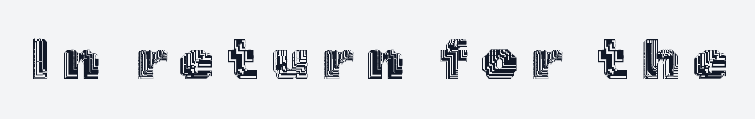
The image shows 57 px text type, upright; set unusually wide letter spacing (+0.23 em), not underlined; a medium x-height.
